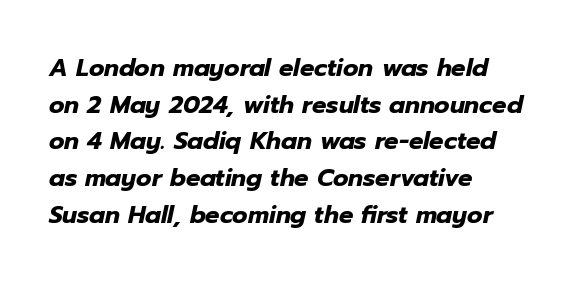
{"italic": "yes", "lean": "right", "slant_degrees": 12, "bold": "yes", "underline": "no", "align": "left", "line_spacing": "normal", "line_spacing_ratio": 1.53, "letter_spacing": "normal", "letter_spacing_em": 0.0, "glyph_px": 24}
